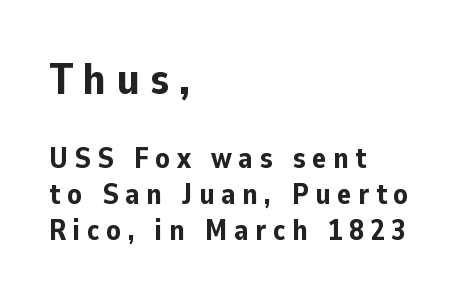
Q: Is the text bold? A: Yes.
Q: Is the text italic (slanted)? A: No, it is upright.
Q: Is the typeface a serif or a sans-serif typeface? A: Sans-serif.
Q: Is the text underlined? A: No.
Q: How is the paragraph aligned? A: Left-aligned.
Q: Is the spacing between letters normal or unusually wide? A: Unusually wide.
Q: Which block of text is set in a larger size, the first (top) or the second (bottom)? A: The first (top) one.
Q: Width (condensed, normal, or wide)? A: Normal.
Q: Stroke contrast? A: Low.
Q: x-height? A: Medium.
Q: Monospaced? A: No.
